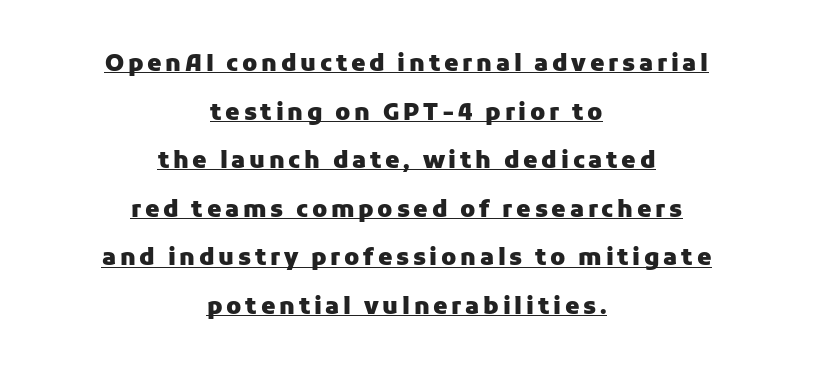
Do the letters lean? They stand straight. This sample carries an underscore along the baseline area. The text block is weighted toward neither margin, spreading evenly from the middle. Widely set lines give the paragraph a tall, airy silhouette. This is heavy type, rendered in bold.
